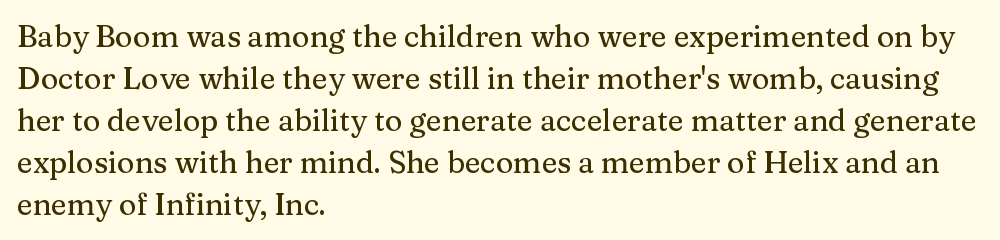
{"serif": "yes", "italic": "no", "width": "normal", "stroke_contrast": "medium", "x_height": "medium", "monospaced": "no", "underline": "no", "align": "left", "line_spacing": "normal", "line_spacing_ratio": 1.4, "letter_spacing": "normal", "letter_spacing_em": 0.0, "glyph_px": 30}
